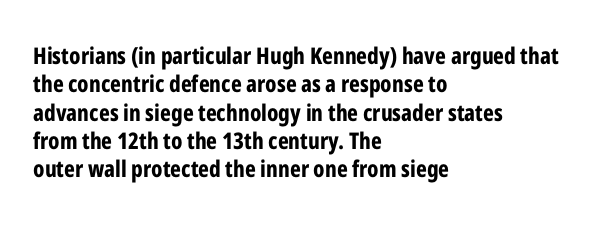
Plain, unruled lines of type. Heft: maximum for text — a bold. The tracking reads as untouched default to a designer's eye. Nope, not italic — everything's standing straight.
